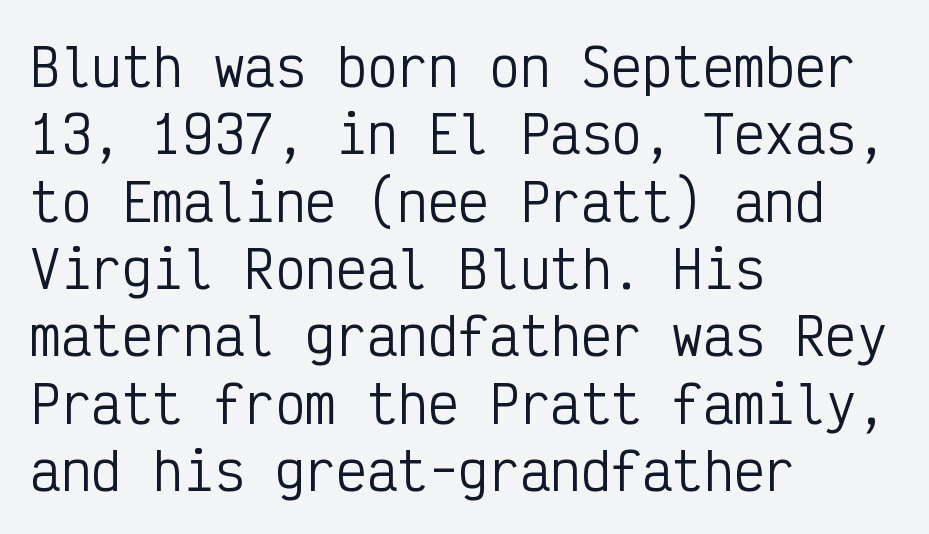
Q: Is the text bold? A: No.
Q: Is the text italic (slanted)? A: No, it is upright.
Q: Is the typeface a serif or a sans-serif typeface? A: Sans-serif.
Q: Is the text underlined? A: No.
Q: How is the paragraph aligned? A: Left-aligned.
Q: Is the spacing between letters normal or unusually wide? A: Normal.
Q: Is the spacing between lines tight, normal or loose? A: Normal.
Q: Width (condensed, normal, or wide)? A: Condensed.
Q: Stroke contrast? A: Low.
Q: x-height? A: Medium.
Q: Monospaced? A: Yes.
